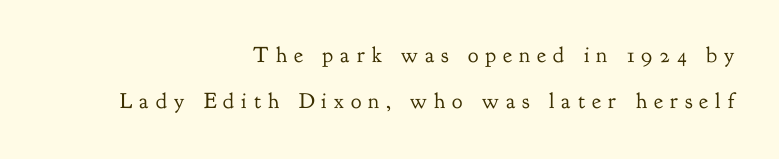
Q: Is the text bold? A: No.
Q: Is the text italic (slanted)? A: No, it is upright.
Q: Is the text underlined? A: No.
Q: How is the paragraph aligned? A: Right-aligned.
Q: Is the spacing between letters normal or unusually wide? A: Unusually wide.
Q: Is the spacing between lines tight, normal or loose? A: Loose.
